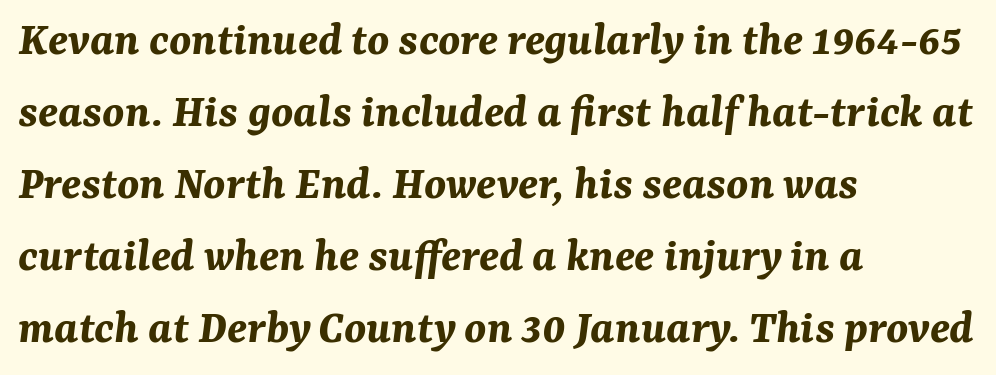
Would a proofreader flag this as italicized? Yes. The paragraph has a hard left edge and a soft right edge. What weight is shown? A full bold with thick strokes. Words float on clear page, feet unadorned.
